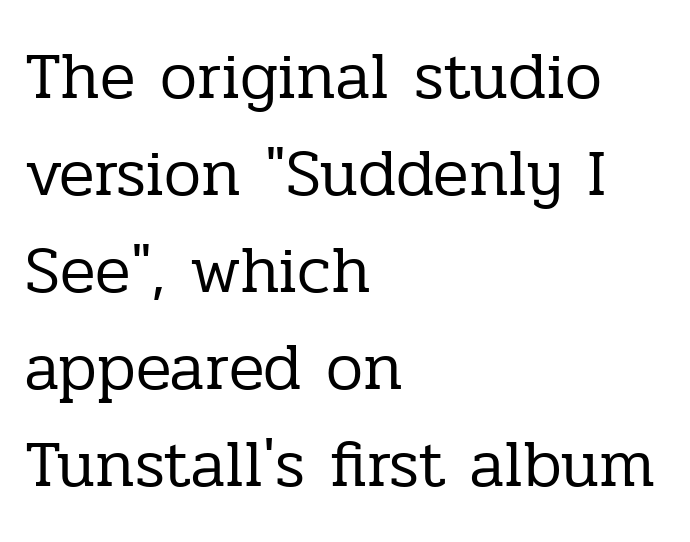
Q: Is the text bold? A: No.
Q: Is the text italic (slanted)? A: No, it is upright.
Q: Is the typeface a serif or a sans-serif typeface? A: Serif.
Q: Is the text underlined? A: No.
Q: How is the paragraph aligned? A: Left-aligned.
Q: Is the spacing between letters normal or unusually wide? A: Normal.
Q: Is the spacing between lines tight, normal or loose? A: Normal.
Q: Width (condensed, normal, or wide)? A: Normal.
Q: Stroke contrast? A: Low.
Q: x-height? A: Medium.
Q: Monospaced? A: No.
